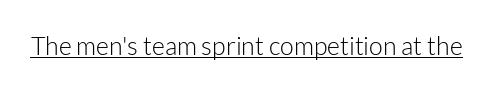
{"italic": "no", "bold": "no", "underline": "yes", "letter_spacing": "normal", "letter_spacing_em": 0.0, "glyph_px": 25}
